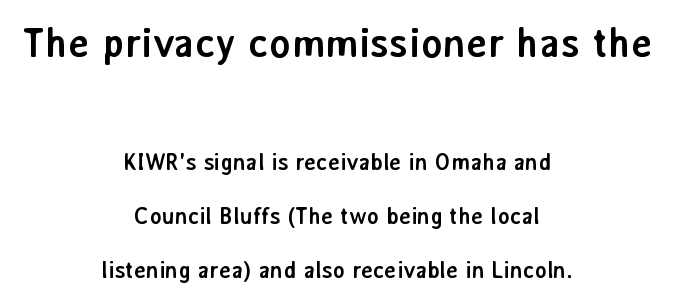
The image shows 41 px semibold sans-serif type, upright; set centered, loose line spacing (2.36x), normal letter spacing, not underlined; the first (top) block is 1.78x larger; low stroke contrast and a medium x-height.
